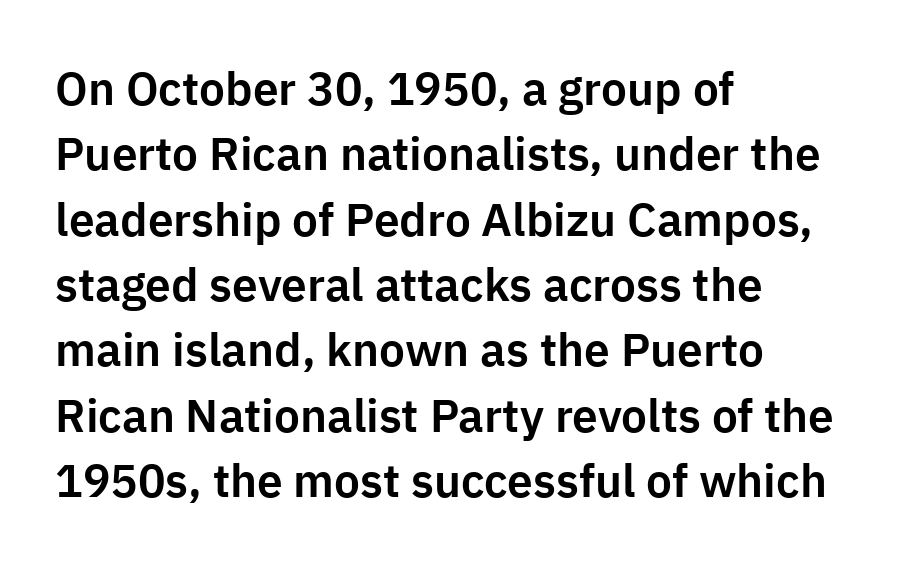
Q: Is the text italic (slanted)? A: No, it is upright.
Q: Is the typeface a serif or a sans-serif typeface? A: Sans-serif.
Q: Is the text underlined? A: No.
Q: How is the paragraph aligned? A: Left-aligned.
Q: Is the spacing between letters normal or unusually wide? A: Normal.
Q: Is the spacing between lines tight, normal or loose? A: Normal.
Q: Width (condensed, normal, or wide)? A: Normal.
Q: Stroke contrast? A: Low.
Q: x-height? A: Medium.
Q: Monospaced? A: No.
